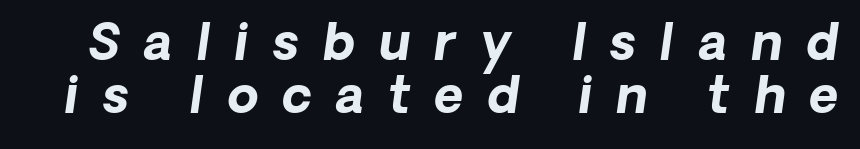
The letters advance in unequal steps, a hallmark of proportional type. The characters look thick and weighty, a clear bold. Unmarked baselines from the first word to the last. Leading is clearly below the norm, producing a dense column. The face used here is rendered with a markedly widened letterfit.
